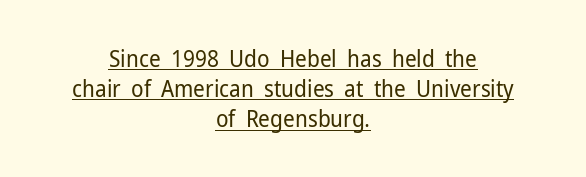
The image shows 23 px text type, upright; set centered, normal line spacing (1.31x), normal letter spacing, underlined.
